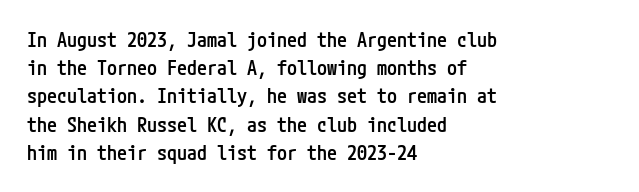
The image shows 20 px text type, upright; set left-aligned, normal line spacing (1.41x), normal letter spacing, not underlined.
